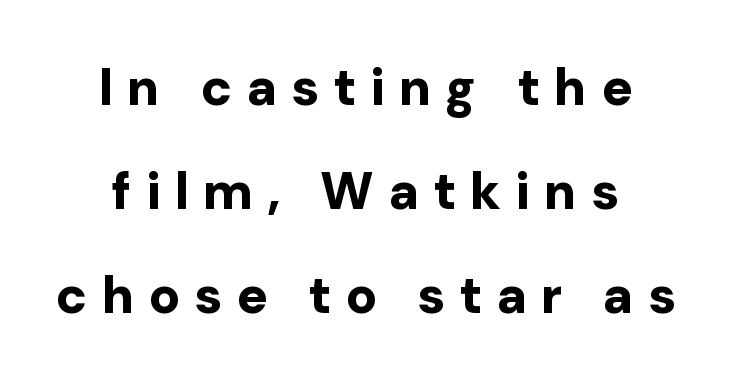
Loose tracking; the words dissolve into strings of separated letters. Serifs: no, the terminals of the letterforms are clean. Ordinary non-slanted type is in use. Looks like regular typesetting: each glyph gets only the width it needs. Has an underline been added? It has not. If you measured baseline to baseline, you'd find a long distance.
